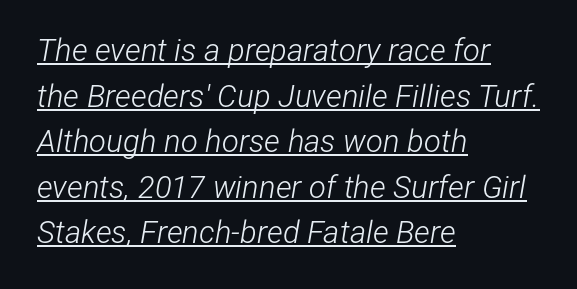
The image shows 31 px light, condensed type, italic (leaning right); set left-aligned, normal line spacing (1.47x), normal letter spacing, underlined; low stroke contrast and a medium x-height.
